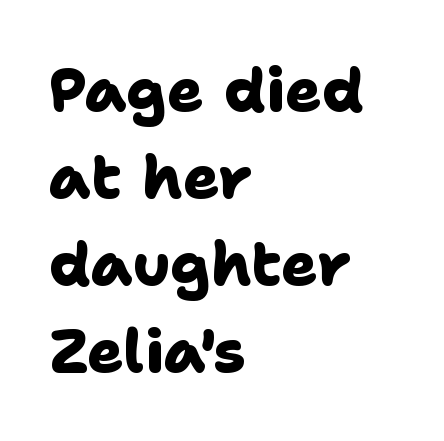
The image shows 60 px heavy sans-serif type; set left-aligned, normal line spacing (1.45x), normal letter spacing, not underlined; low stroke contrast and a medium x-height.
